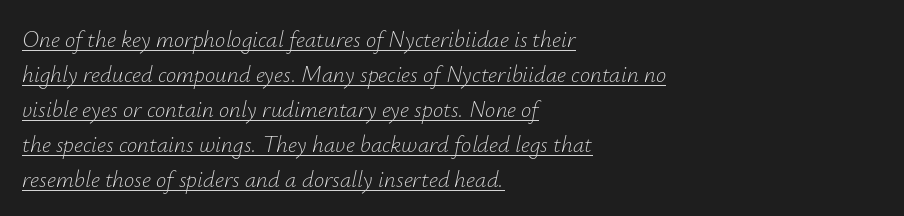
The image shows 23 px text type, italic (leaning right); set left-aligned, normal line spacing (1.52x), normal letter spacing, underlined.
